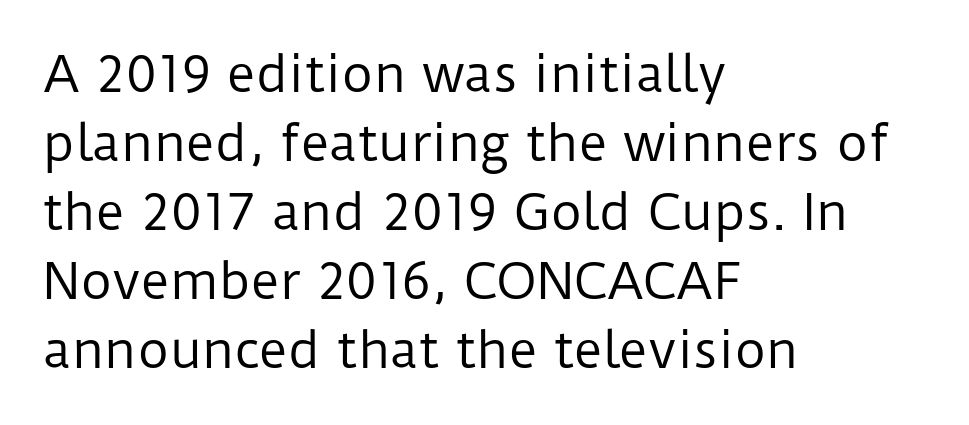
Q: Is the text bold? A: No.
Q: Is the text italic (slanted)? A: No, it is upright.
Q: Is the typeface a serif or a sans-serif typeface? A: Sans-serif.
Q: Is the text underlined? A: No.
Q: How is the paragraph aligned? A: Left-aligned.
Q: Is the spacing between letters normal or unusually wide? A: Normal.
Q: Is the spacing between lines tight, normal or loose? A: Normal.
Q: Width (condensed, normal, or wide)? A: Normal.
Q: Stroke contrast? A: Low.
Q: x-height? A: Medium.
Q: Monospaced? A: No.
